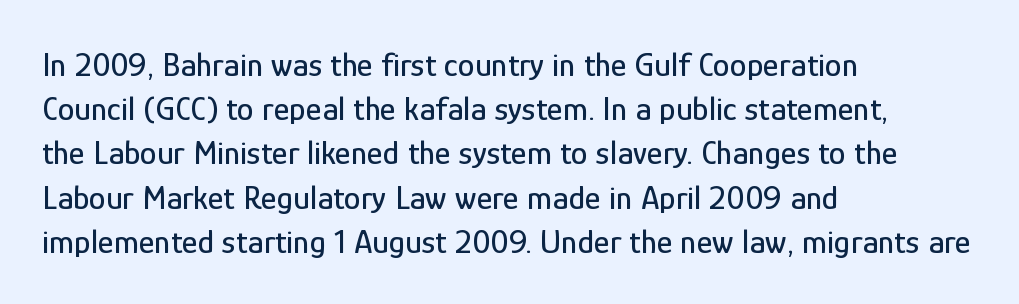
Line beginnings align vertically; line endings do not. Reading down the column, the eye jumps a familiar distance to each next line. A typesetter would call this zero additional tracking. Check where the strokes stop: nothing finishes them off — pure sans.
